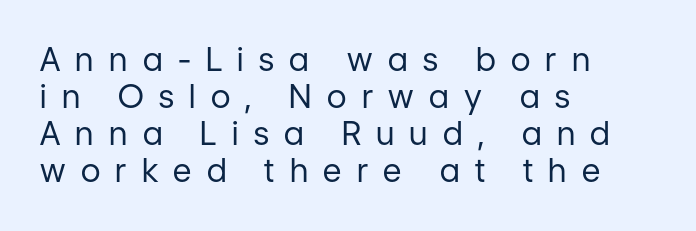
Q: Is the text bold? A: No.
Q: Is the text italic (slanted)? A: No, it is upright.
Q: Is the typeface a serif or a sans-serif typeface? A: Sans-serif.
Q: Is the text underlined? A: No.
Q: How is the paragraph aligned? A: Left-aligned.
Q: Is the spacing between letters normal or unusually wide? A: Unusually wide.
Q: Width (condensed, normal, or wide)? A: Normal.
Q: Stroke contrast? A: Low.
Q: x-height? A: Medium.
Q: Monospaced? A: No.
